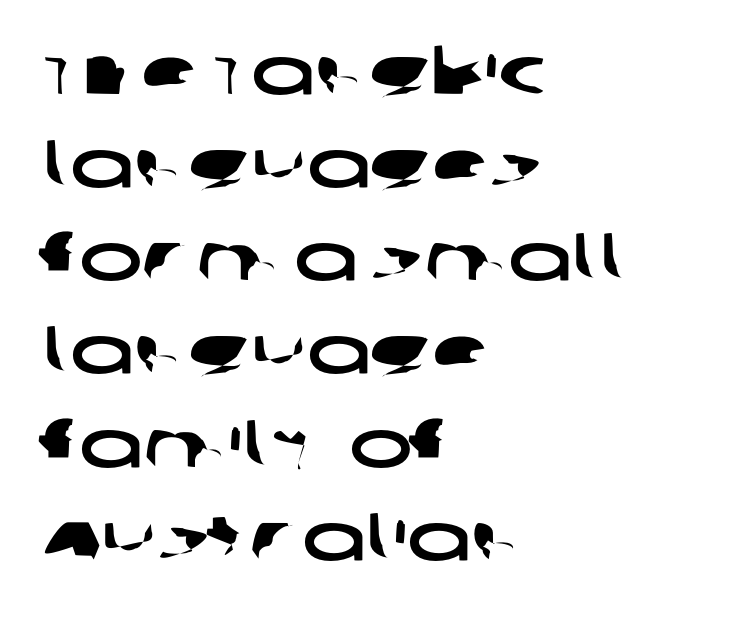
The passage shown has conventional tracking throughout. The typesetter chose a ragged-right arrangement here. This sample keeps an unexceptional amount of space between lines. The space beneath each line is pristine and unruled. Each letter keeps its own natural width here, so spacing adapts to shape.
